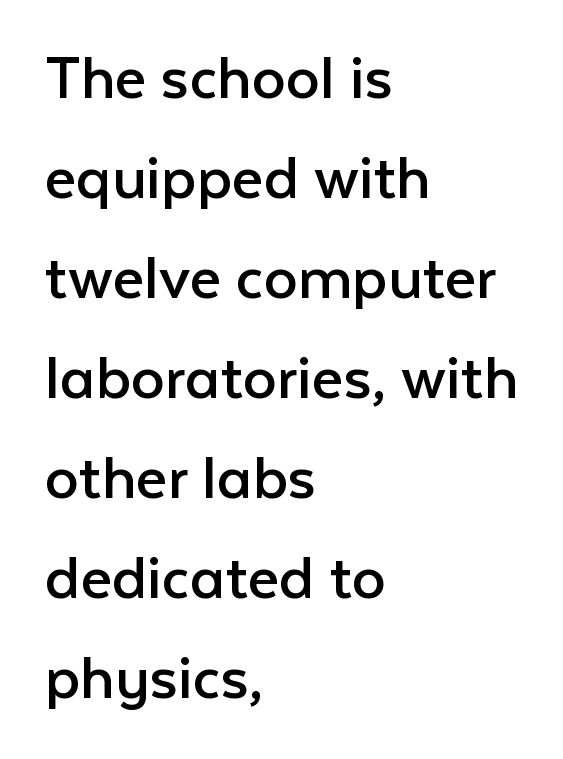
If you drew a ruler down the left edge, every line would touch it. Nope, not italic — everything's standing straight. Weight class: somewhere from thin through regular. Only glyphs here, with clear space below each row. Nothing unusual about the tracking: characters are spaced as the font intends.
